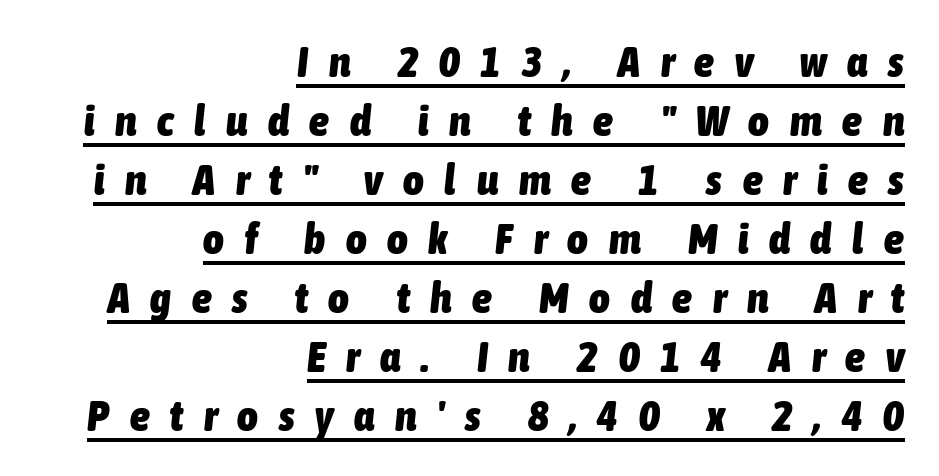
The image shows 44 px heavy, condensed type, italic (leaning right); set right-aligned, normal line spacing (1.34x), unusually wide letter spacing (+0.47 em), underlined; low stroke contrast and a medium x-height.
